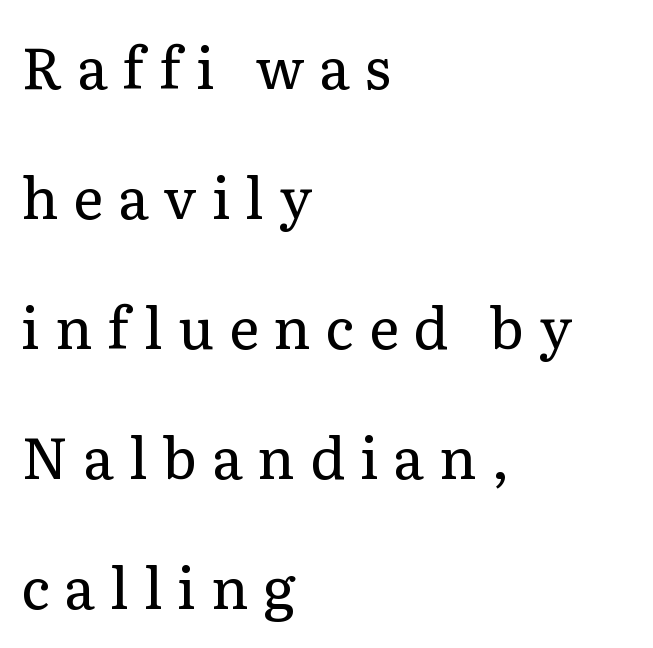
The image shows 57 px regular-weight serif type, upright; set left-aligned, loose line spacing (2.28x), unusually wide letter spacing (+0.26 em), not underlined; low stroke contrast and a medium x-height.
